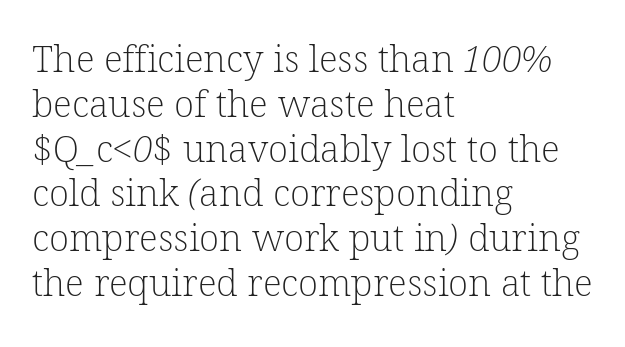
Counters stay open thanks to moderate or lighter strokes. Is this a sans? No — the strokes have serifs. The ragged edge is on the right, which tells us the setting is flush left. You could not count columns in this text — the font is proportionally spaced. The foot of each line stays bare and open. Characters follow at the spacing the type designer built in.
